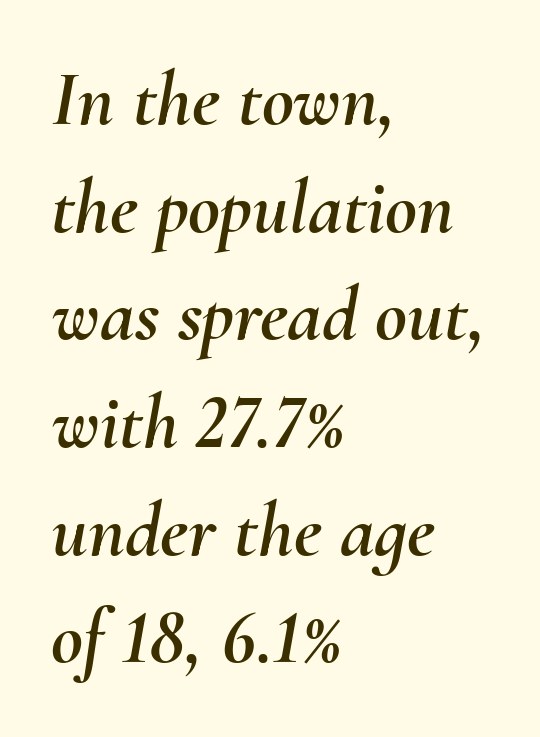
The image shows 78 px text type, italic (leaning right); set left-aligned, normal line spacing (1.38x), normal letter spacing, not underlined; medium stroke contrast and a small x-height.
